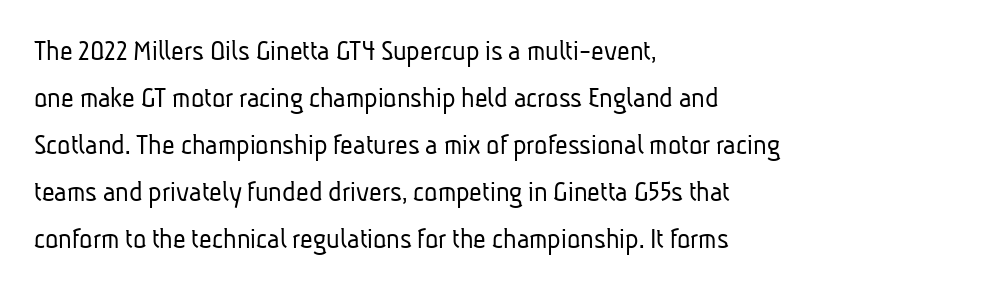
Q: Is the text bold? A: No.
Q: Is the typeface a serif or a sans-serif typeface? A: Sans-serif.
Q: Is the text underlined? A: No.
Q: How is the paragraph aligned? A: Left-aligned.
Q: Is the spacing between letters normal or unusually wide? A: Normal.
Q: Is the spacing between lines tight, normal or loose? A: Normal.
Q: Width (condensed, normal, or wide)? A: Condensed.
Q: Stroke contrast? A: Low.
Q: x-height? A: Medium.
Q: Monospaced? A: No.
